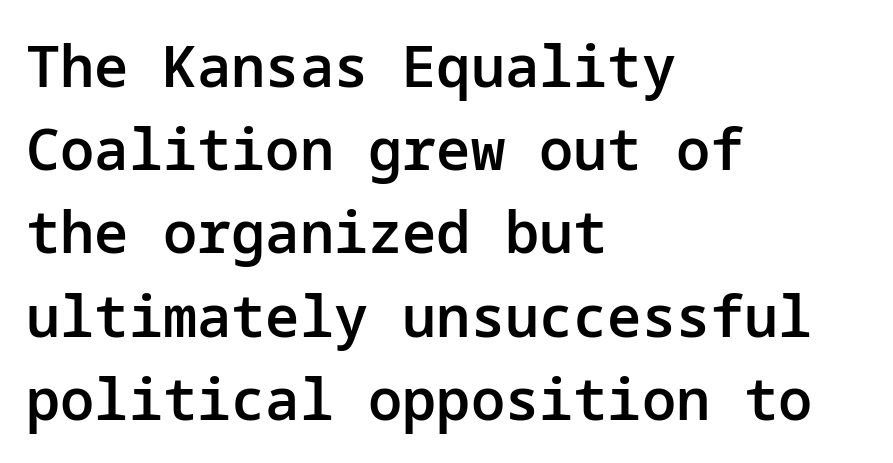
If you measured baseline to baseline, you'd find a middling distance. Look at the tracking — it's just the regular setting, nothing added. Quick note: not italic, upright. Are there feet on the stems? There aren't — it's a sans.
